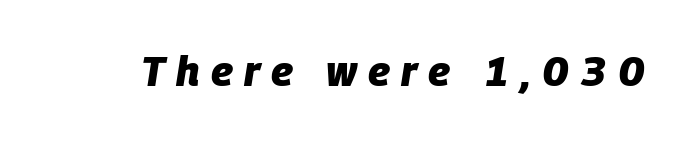
Designer's note — italics engaged. Honestly, the letter spacing is so wide it's the main thing you notice. Heavy-handed strokes throughout: this text is bold. Check the space under the baseline: it is left empty. The face used here is proportionally spaced, like ordinary book or web type.
